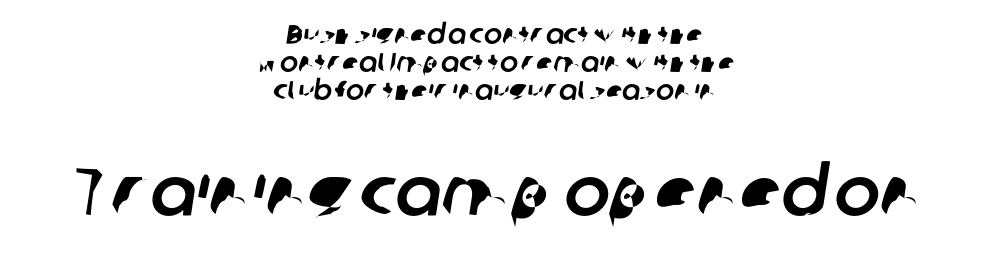
Q: Is the typeface a serif or a sans-serif typeface? A: Sans-serif.
Q: Is the text underlined? A: No.
Q: How is the paragraph aligned? A: Centered.
Q: Is the spacing between letters normal or unusually wide? A: Normal.
Q: Is the spacing between lines tight, normal or loose? A: Tight.
Q: Which block of text is set in a larger size, the first (top) or the second (bottom)? A: The second (bottom) one.
Q: Width (condensed, normal, or wide)? A: Normal.
Q: Stroke contrast? A: Low.
Q: x-height? A: Medium.
Q: Monospaced? A: No.
